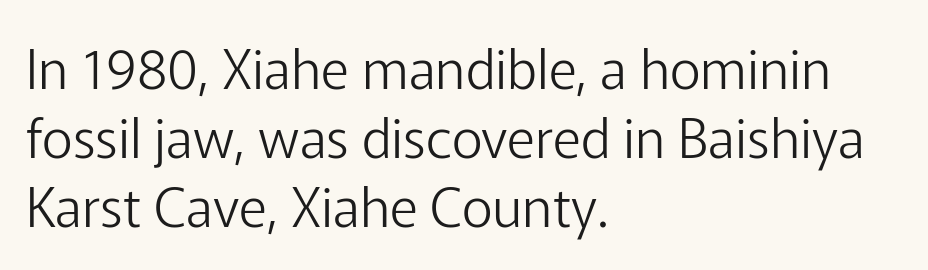
{"serif": "no", "italic": "no", "bold": "no", "weight": "light", "width": "normal", "stroke_contrast": "low", "x_height": "medium", "monospaced": "no", "underline": "no", "align": "left", "line_spacing": "normal", "line_spacing_ratio": 1.28, "letter_spacing": "normal", "letter_spacing_em": 0.0, "glyph_px": 54}
